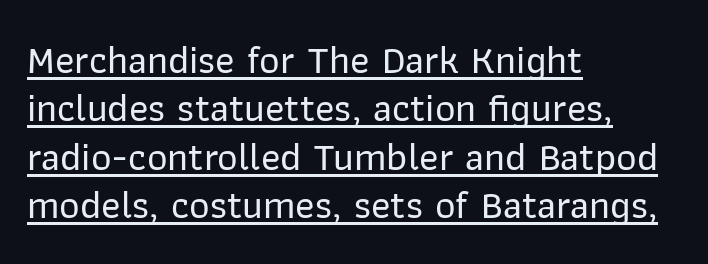
Q: Is the text italic (slanted)? A: No, it is upright.
Q: Is the typeface a serif or a sans-serif typeface? A: Sans-serif.
Q: Is the text underlined? A: Yes.
Q: How is the paragraph aligned? A: Left-aligned.
Q: Is the spacing between letters normal or unusually wide? A: Normal.
Q: Width (condensed, normal, or wide)? A: Normal.
Q: Stroke contrast? A: Low.
Q: x-height? A: Medium.
Q: Monospaced? A: No.
